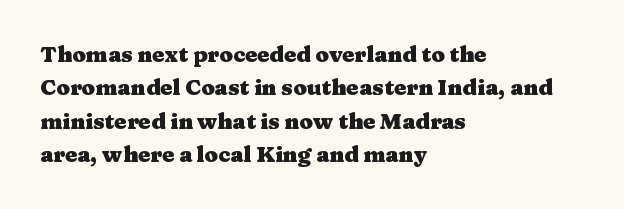
The strip under each line holds only bare page. Between one letter and the next there's only the usual sliver of space. Is there any slant? The stems are plumb. Plenty of ink on the page — the face is bold. Leading matches the norm, producing a regular column.
